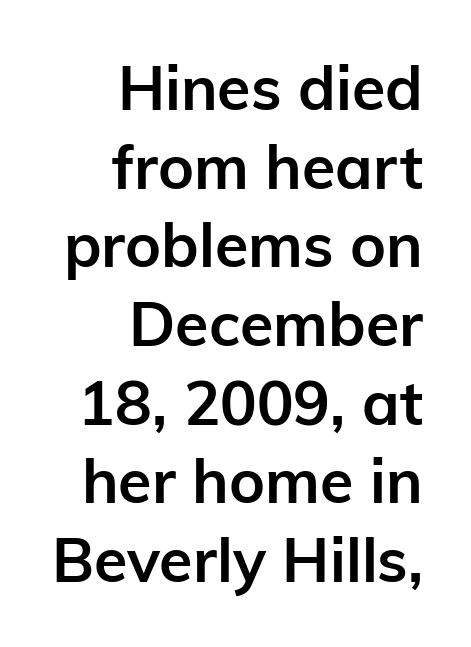
{"serif": "no", "italic": "no", "bold": "yes", "weight": "semibold", "width": "normal", "stroke_contrast": "low", "x_height": "medium", "monospaced": "no", "underline": "no", "align": "right", "line_spacing": "normal", "line_spacing_ratio": 1.29, "letter_spacing": "normal", "letter_spacing_em": 0.0, "glyph_px": 61}
